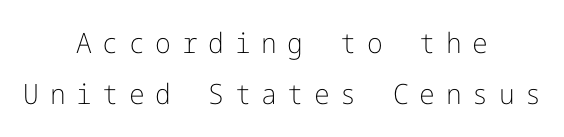
Q: Is the text bold? A: No.
Q: Is the text italic (slanted)? A: No, it is upright.
Q: Is the typeface a serif or a sans-serif typeface? A: Sans-serif.
Q: Is the text underlined? A: No.
Q: How is the paragraph aligned? A: Centered.
Q: Is the spacing between letters normal or unusually wide? A: Unusually wide.
Q: Width (condensed, normal, or wide)? A: Normal.
Q: Stroke contrast? A: Low.
Q: x-height? A: Medium.
